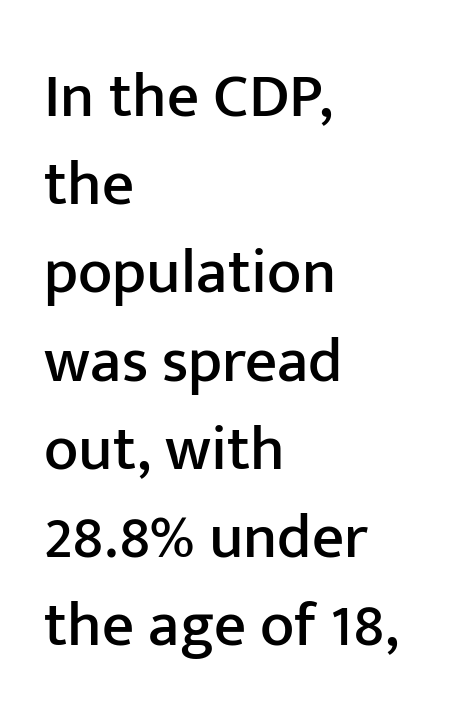
The image shows 63 px sans-serif type, upright; set left-aligned, normal line spacing (1.4x), normal letter spacing, not underlined; low stroke contrast and a medium x-height.
